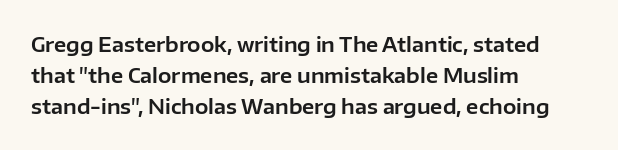
The image shows 20 px text type, upright; set left-aligned, normal line spacing (1.55x), normal letter spacing, not underlined.
